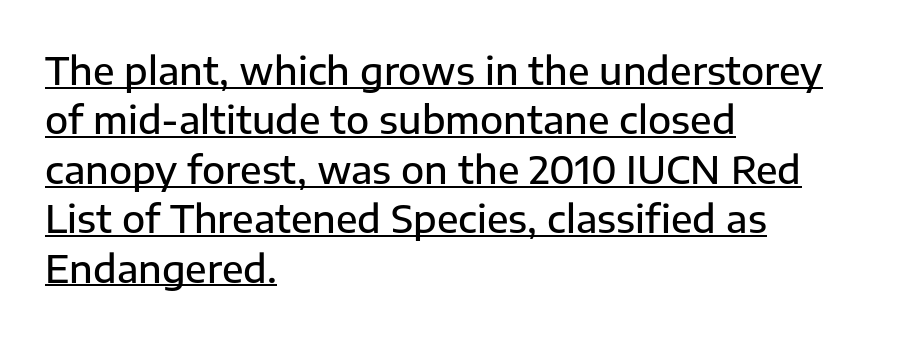
{"serif": "no", "italic": "no", "bold": "semi", "weight": "semibold", "width": "normal", "stroke_contrast": "low", "x_height": "medium", "monospaced": "no", "underline": "yes", "align": "left", "line_spacing": "normal", "line_spacing_ratio": 1.3, "letter_spacing": "normal", "letter_spacing_em": 0.0, "glyph_px": 38}
